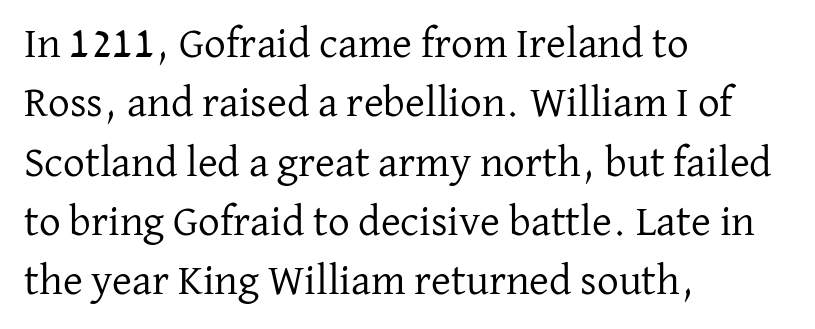
Q: Is the text bold? A: No.
Q: Is the text italic (slanted)? A: No, it is upright.
Q: Is the typeface a serif or a sans-serif typeface? A: Serif.
Q: Is the text underlined? A: No.
Q: How is the paragraph aligned? A: Left-aligned.
Q: Is the spacing between letters normal or unusually wide? A: Normal.
Q: Is the spacing between lines tight, normal or loose? A: Normal.
Q: Width (condensed, normal, or wide)? A: Normal.
Q: Stroke contrast? A: Low.
Q: x-height? A: Medium.
Q: Monospaced? A: No.
